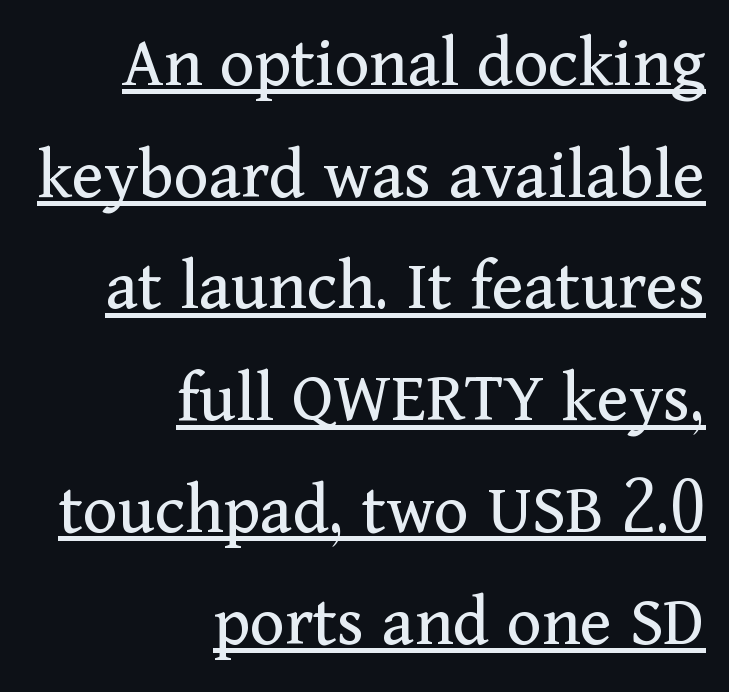
The image shows 74 px regular-weight serif type, upright; set right-aligned, normal line spacing (1.51x), normal letter spacing, underlined; medium stroke contrast and a medium x-height.
